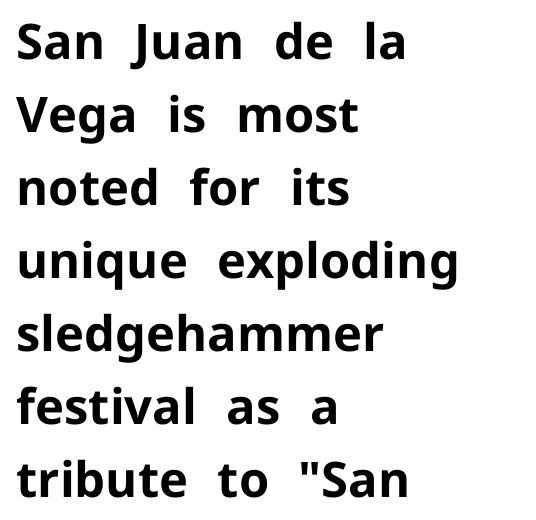
{"serif": "no", "italic": "no", "bold": "yes", "weight": "bold", "width": "normal", "stroke_contrast": "low", "x_height": "medium", "monospaced": "no", "underline": "no", "align": "left", "line_spacing": "normal", "line_spacing_ratio": 1.49, "letter_spacing": "normal", "letter_spacing_em": 0.0, "glyph_px": 49}
